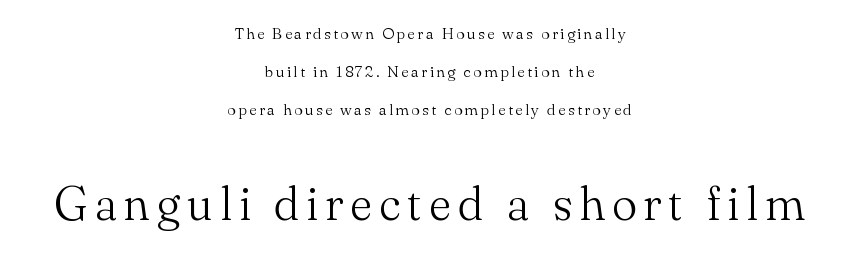
Q: Is the text bold? A: No.
Q: Is the text italic (slanted)? A: No, it is upright.
Q: Is the typeface a serif or a sans-serif typeface? A: Serif.
Q: Is the text underlined? A: No.
Q: How is the paragraph aligned? A: Centered.
Q: Is the spacing between lines tight, normal or loose? A: Loose.
Q: Which block of text is set in a larger size, the first (top) or the second (bottom)? A: The second (bottom) one.
Q: Width (condensed, normal, or wide)? A: Normal.
Q: Stroke contrast? A: Medium.
Q: x-height? A: Small.
Q: Monospaced? A: No.
